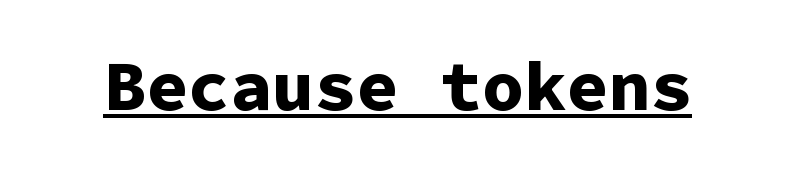
{"serif": "no", "italic": "no", "bold": "yes", "weight": "bold", "width": "normal", "stroke_contrast": "low", "x_height": "medium", "monospaced": "yes", "underline": "yes", "letter_spacing": "normal", "letter_spacing_em": 0.0, "glyph_px": 70}
